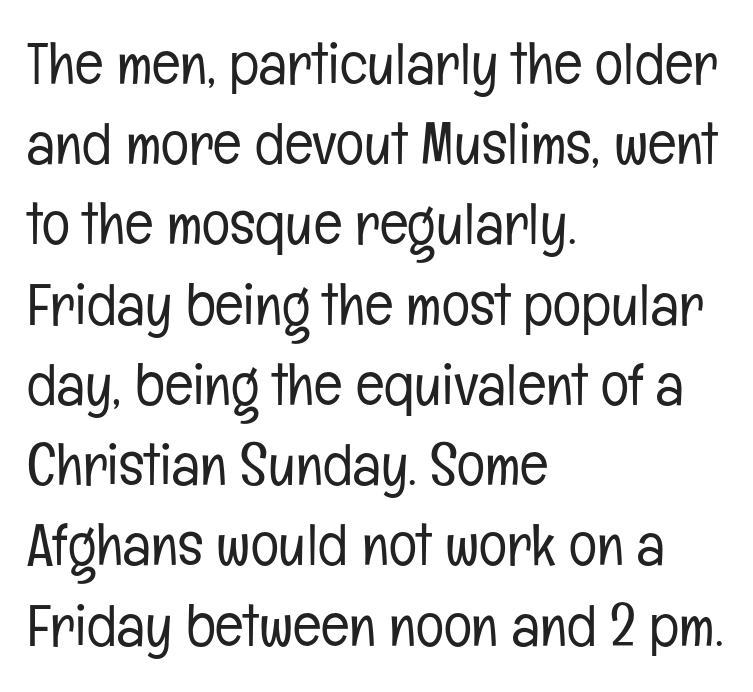
The typography opts for an upright posture over an oblique one. The passage is arranged the way most books set body copy — flush left. Is this a fixed-width face? No — the glyphs have proportional, varying widths. Is the stroke heavy? The answer is a plain regular-or-lighter.
